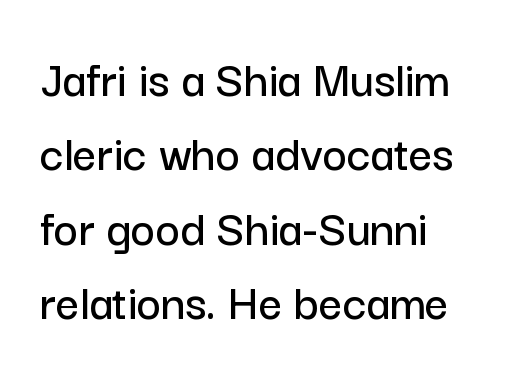
Q: Is the text italic (slanted)? A: No, it is upright.
Q: Is the typeface a serif or a sans-serif typeface? A: Sans-serif.
Q: Is the text underlined? A: No.
Q: How is the paragraph aligned? A: Left-aligned.
Q: Is the spacing between letters normal or unusually wide? A: Normal.
Q: Is the spacing between lines tight, normal or loose? A: Normal.
Q: Width (condensed, normal, or wide)? A: Normal.
Q: Stroke contrast? A: Low.
Q: x-height? A: Medium.
Q: Monospaced? A: No.
